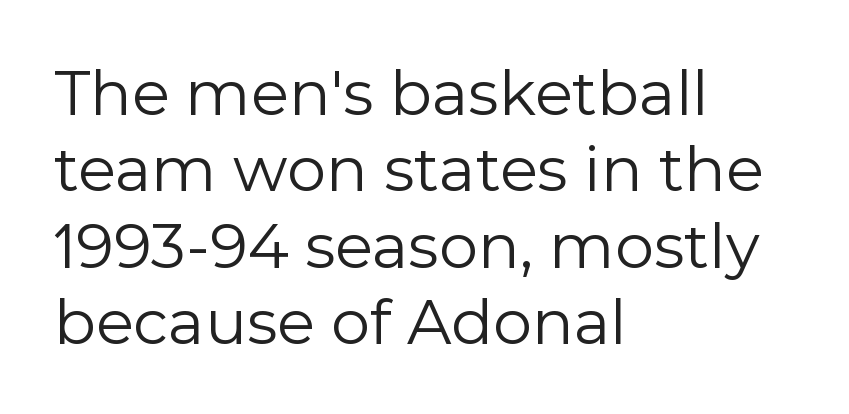
Letters have the restrained weight of plain body copy at most. Think of a printed novel: that variable character pitch is what you see here. Every stem runs plumb, perpendicular to the baseline. The text was rendered using a sans face with plain stroke endings.
